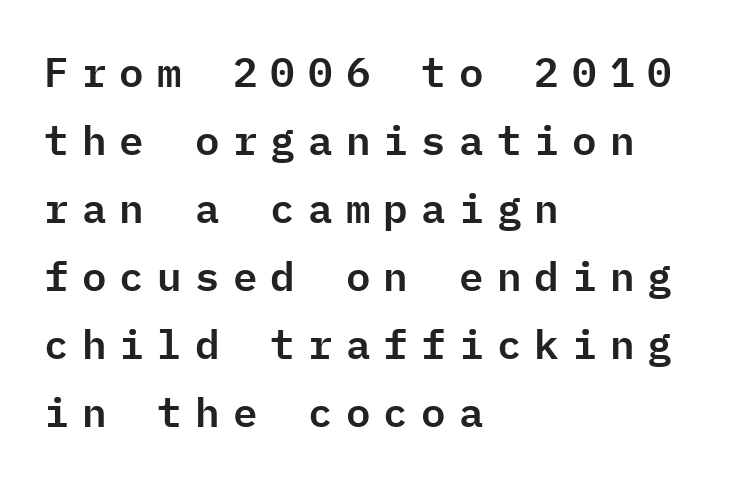
This sample uses an upright cut, with every glyph sitting square on the baseline. The face used here is monospaced, like something from a code editor. The space between consecutive lines is moderate. One-word summary of the alignment: left.
